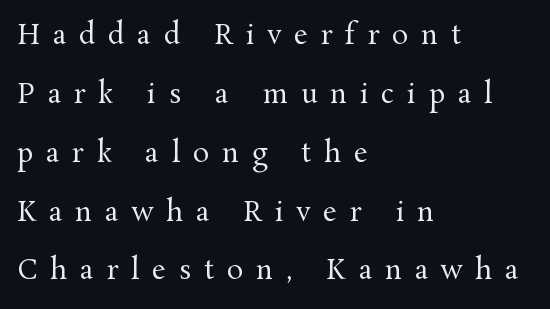
Q: Is the text bold? A: No.
Q: Is the text italic (slanted)? A: No, it is upright.
Q: Is the text underlined? A: No.
Q: How is the paragraph aligned? A: Left-aligned.
Q: Is the spacing between letters normal or unusually wide? A: Unusually wide.
Q: Is the spacing between lines tight, normal or loose? A: Loose.
